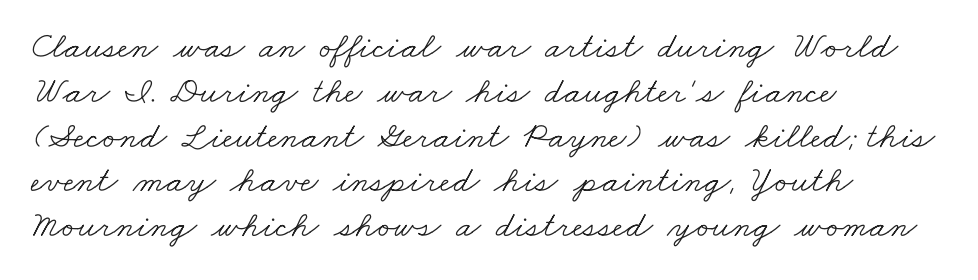
Q: Is the text bold? A: No.
Q: Is the typeface a serif or a sans-serif typeface? A: Serif.
Q: Is the text underlined? A: No.
Q: How is the paragraph aligned? A: Left-aligned.
Q: Is the spacing between letters normal or unusually wide? A: Normal.
Q: Width (condensed, normal, or wide)? A: Wide.
Q: Stroke contrast? A: Low.
Q: x-height? A: Small.
Q: Monospaced? A: No.
